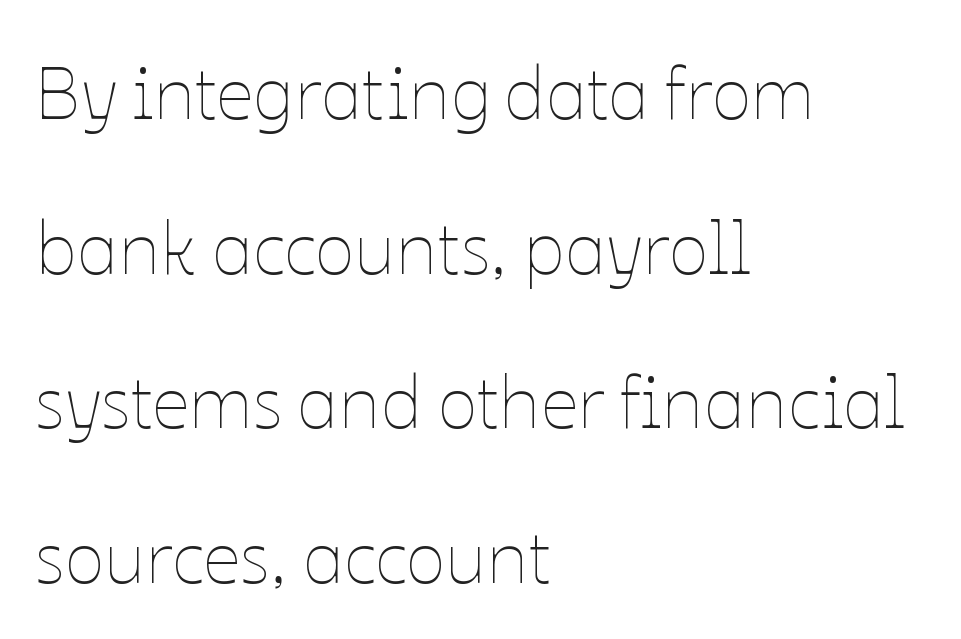
The image shows 74 px thin type, upright; set left-aligned, loose line spacing (2.09x), normal letter spacing, not underlined; low stroke contrast and a medium x-height.
